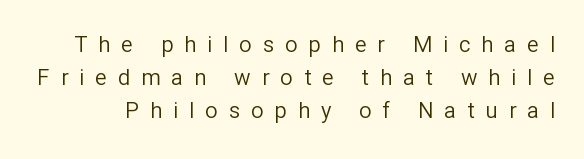
The image shows 22 px text type, upright; set normal line spacing (1.5x), unusually wide letter spacing (+0.5 em), not underlined.
